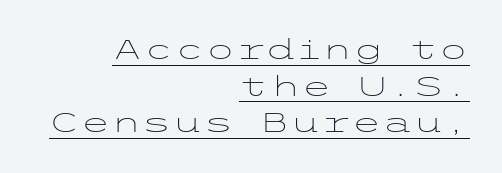
{"serif": "no", "italic": "no", "bold": "no", "weight": "light", "width": "wide", "stroke_contrast": "low", "x_height": "medium", "underline": "yes", "align": "right", "line_spacing": "normal", "line_spacing_ratio": 1.31, "letter_spacing": "normal", "letter_spacing_em": 0.0, "glyph_px": 28}
